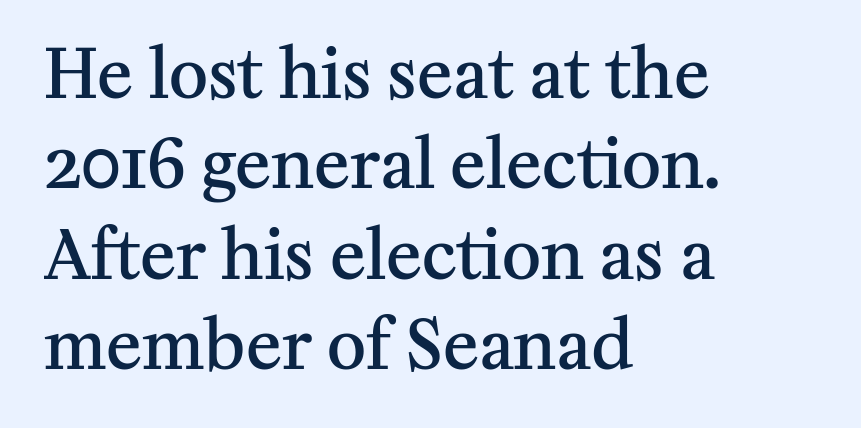
Rendered with straight, roman letterforms. Words appear dense and cohesive because spacing is normal. How would I describe the line gaps? Plain and ordinary. The space beneath each line is pristine and unruled.
